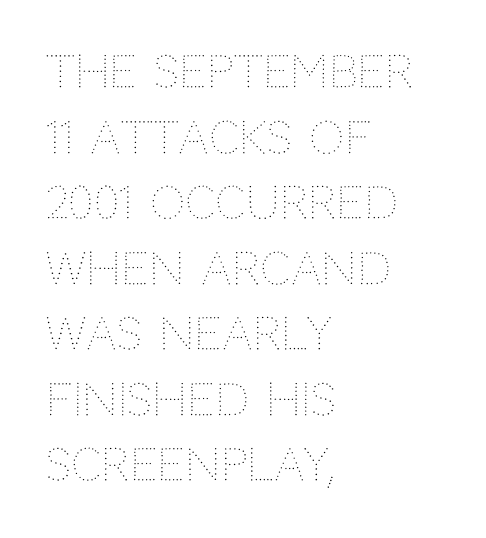
The horizontal fit of the characters is conventional and even. Is this a fixed-width face? No — the glyphs have proportional, varying widths. Nobody drew a line under any word here. The rows are spaced the way most documents space them.
